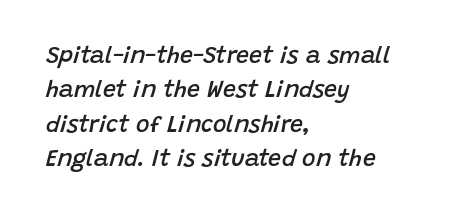
The space directly below the letters is spotless. Spacing between characters is what you'd get straight out of the box. A classic flush-left, rag-right setting is used for this passage. Does the leading feel generous? No, just average. The text carries the slant typical of an italic or oblique font.
